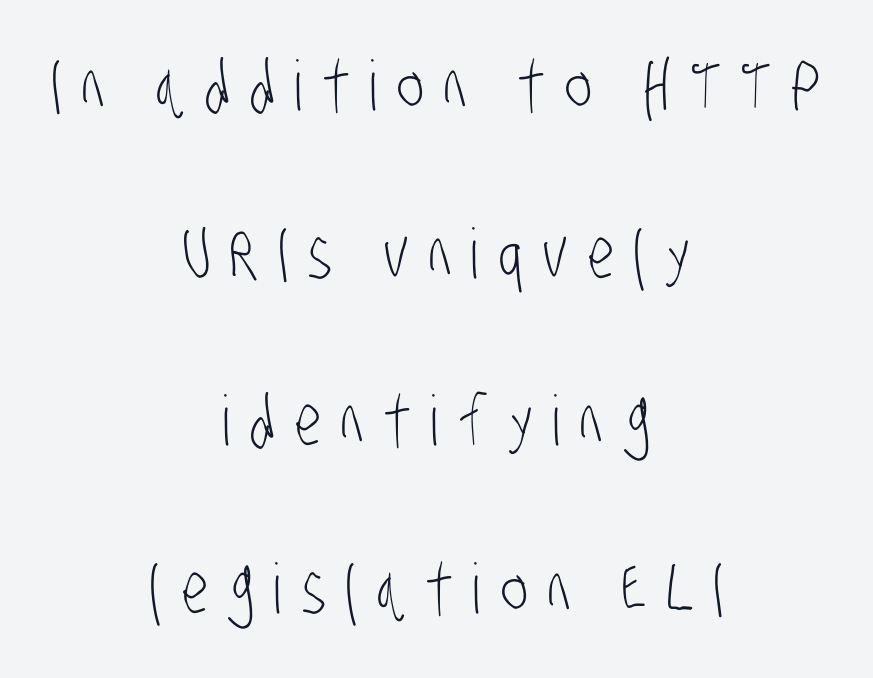
Q: Is the text bold? A: No.
Q: Is the typeface a serif or a sans-serif typeface? A: Sans-serif.
Q: Is the text underlined? A: No.
Q: How is the paragraph aligned? A: Centered.
Q: Is the spacing between letters normal or unusually wide? A: Unusually wide.
Q: Is the spacing between lines tight, normal or loose? A: Loose.
Q: Width (condensed, normal, or wide)? A: Condensed.
Q: Stroke contrast? A: Low.
Q: x-height? A: Large.
Q: Monospaced? A: No.
